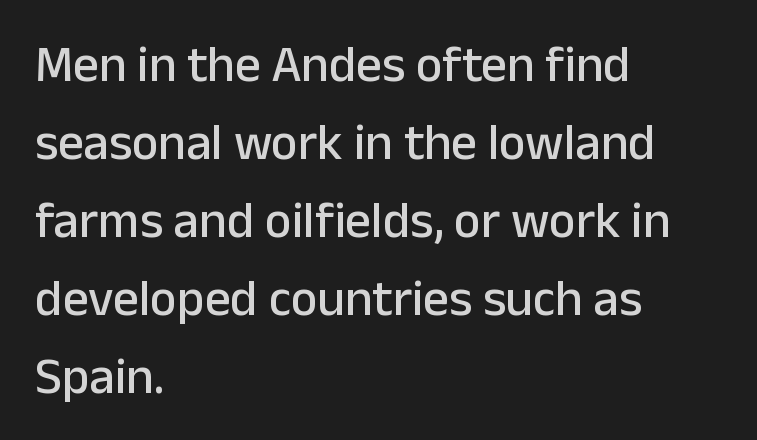
Q: Is the text italic (slanted)? A: No, it is upright.
Q: Is the typeface a serif or a sans-serif typeface? A: Sans-serif.
Q: Is the text underlined? A: No.
Q: How is the paragraph aligned? A: Left-aligned.
Q: Is the spacing between letters normal or unusually wide? A: Normal.
Q: Is the spacing between lines tight, normal or loose? A: Normal.
Q: Width (condensed, normal, or wide)? A: Normal.
Q: Stroke contrast? A: Low.
Q: x-height? A: Medium.
Q: Monospaced? A: No.
